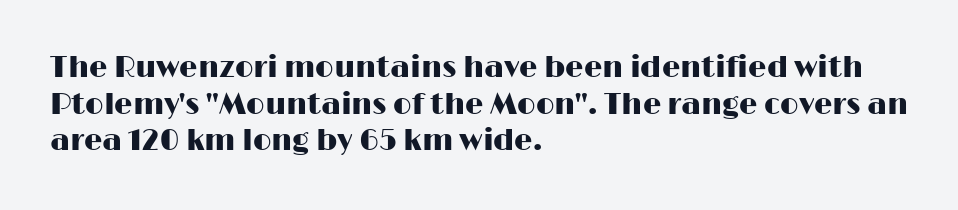
Classification — sans serif. Look at the tracking — it's just the regular setting, nothing added. Here the designer chose a conventional face with non-uniform glyph widths. Glance below the letters and you will spot only blank space. Posture: straight, roman, zero tilt.
